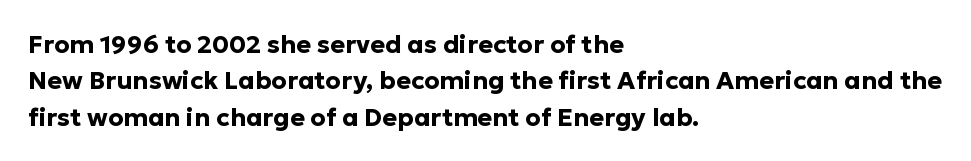
{"italic": "no", "bold": "yes", "underline": "no", "align": "left", "line_spacing": "normal", "line_spacing_ratio": 1.46, "letter_spacing": "normal", "letter_spacing_em": 0.0, "glyph_px": 25}
